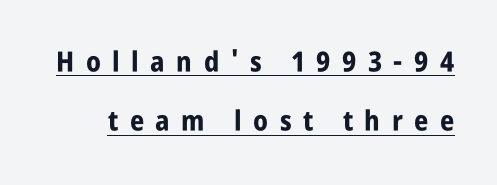
You could fit nearly another row in the gap between these rows. The tracking reads as deliberately expanded to a designer's eye. Font category for this specimen: sans-serif. Here the designer chose a conventional face with non-uniform glyph widths. The words here are underlined. Plenty of ink on the page — the face is bold.
